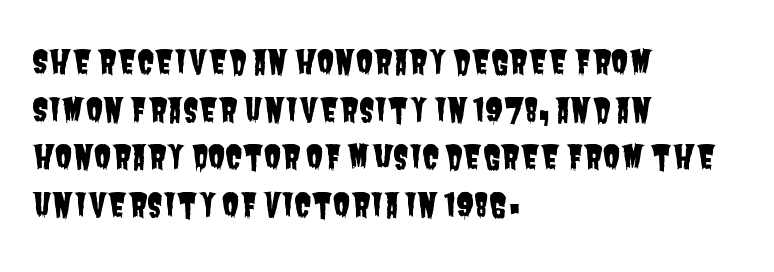
Q: Is the typeface a serif or a sans-serif typeface? A: Sans-serif.
Q: Is the text underlined? A: No.
Q: How is the paragraph aligned? A: Left-aligned.
Q: Is the spacing between letters normal or unusually wide? A: Normal.
Q: Is the spacing between lines tight, normal or loose? A: Normal.
Q: Width (condensed, normal, or wide)? A: Condensed.
Q: Stroke contrast? A: Low.
Q: x-height? A: Large.
Q: Monospaced? A: No.
